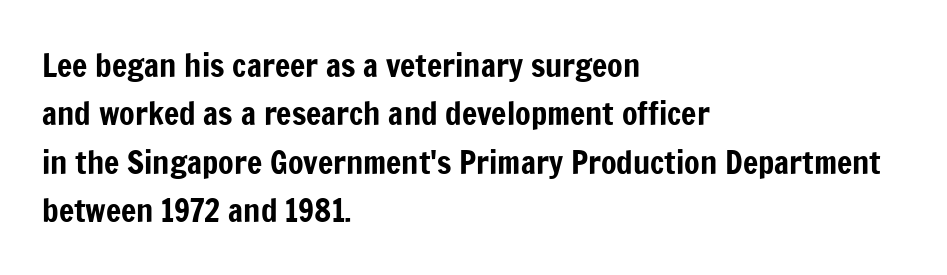
The letters stand straight up with perfectly vertical stems. The font family rendered here belongs to the sans-serif group. A typesetter would call this leading conventional body-copy spacing. Is the block centered? No — it sits flush against the left margin. You could not count columns in this text — the font is proportionally spaced.
